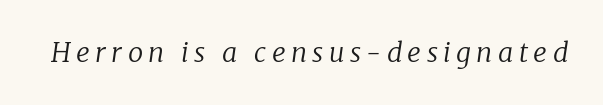
Q: Is the text bold? A: No.
Q: Is the text italic (slanted)? A: Yes, it leans right by about 8 degrees.
Q: Is the text underlined? A: No.
Q: Is the spacing between letters normal or unusually wide? A: Unusually wide.
